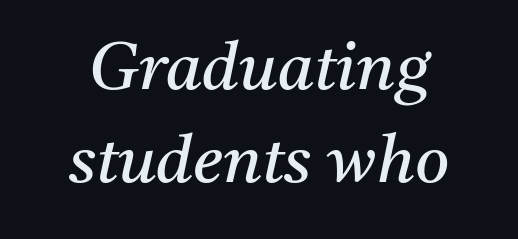
{"serif": "yes", "italic": "yes", "lean": "right", "slant_degrees": 11, "bold": "no", "weight": "regular", "width": "normal", "stroke_contrast": "medium", "x_height": "medium", "monospaced": "no", "underline": "no", "line_spacing": "normal", "line_spacing_ratio": 1.41, "letter_spacing": "normal", "letter_spacing_em": 0.0, "glyph_px": 66}
